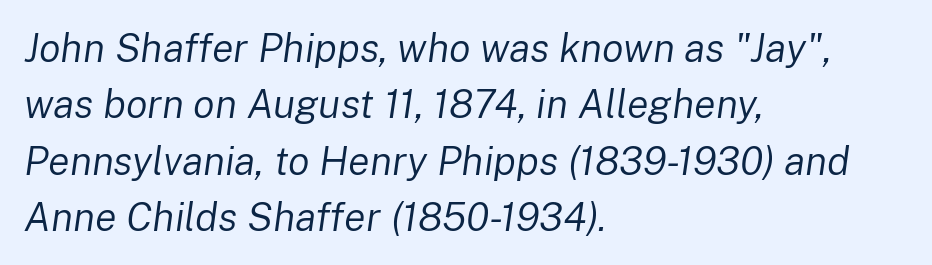
The image shows 40 px regular-weight type, italic (leaning right); set left-aligned, normal line spacing (1.41x), normal letter spacing, not underlined; low stroke contrast and a medium x-height.
